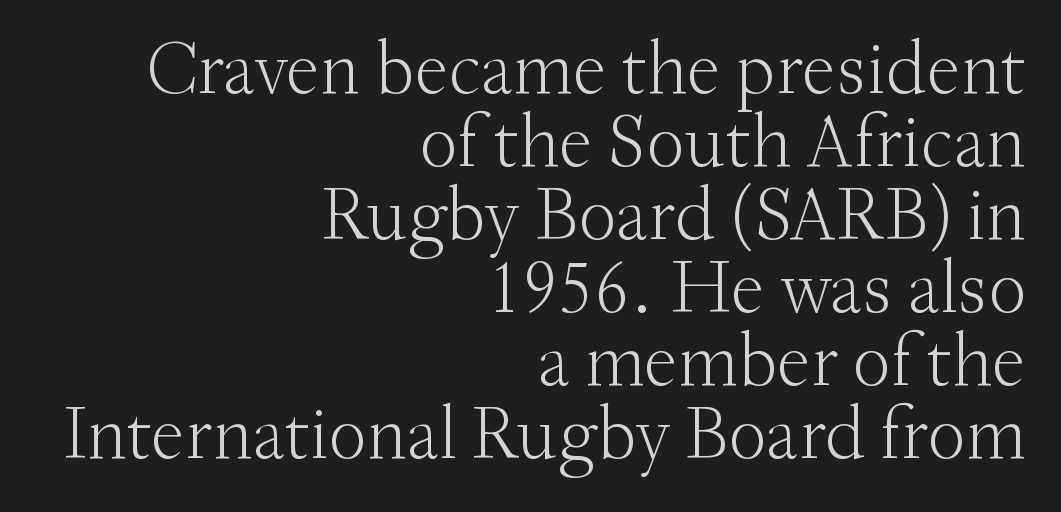
The face used here is proportionally spaced, like ordinary book or web type. The setting favours the right margin, as signatures and pull-quotes sometimes do. Spacing between characters is what you'd get straight out of the box. Vertical spacing — tight. Quick note: underline off. If you drew a line through each stem, it would be perfectly vertical.
